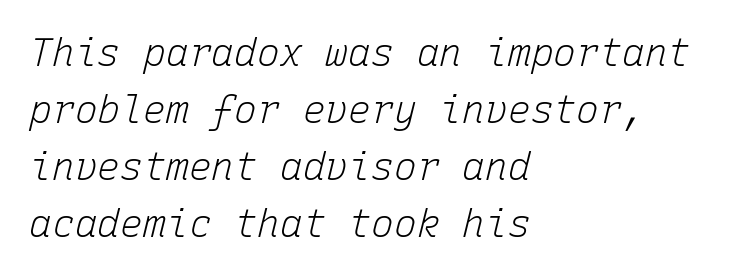
Q: Is the text bold? A: No.
Q: Is the text italic (slanted)? A: Yes, it leans right by about 15 degrees.
Q: Is the text underlined? A: No.
Q: How is the paragraph aligned? A: Left-aligned.
Q: Is the spacing between letters normal or unusually wide? A: Normal.
Q: Is the spacing between lines tight, normal or loose? A: Normal.
Q: Width (condensed, normal, or wide)? A: Normal.
Q: Stroke contrast? A: Low.
Q: x-height? A: Medium.
Q: Monospaced? A: Yes.
